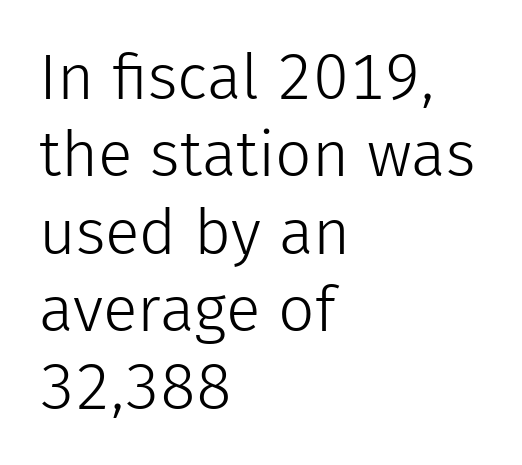
The image shows 64 px light sans-serif type, upright; set left-aligned, line spacing 1.21x, normal letter spacing, not underlined; low stroke contrast and a medium x-height.
